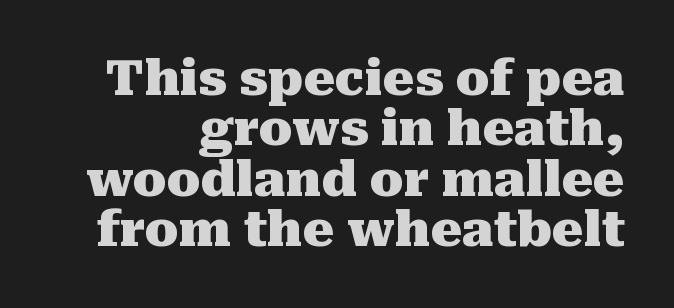
{"serif": "yes", "italic": "no", "bold": "yes", "weight": "heavy", "width": "normal", "stroke_contrast": "medium", "x_height": "medium", "monospaced": "no", "underline": "no", "line_spacing": "tight", "line_spacing_ratio": 1.03, "letter_spacing": "normal", "letter_spacing_em": 0.0, "glyph_px": 49}
